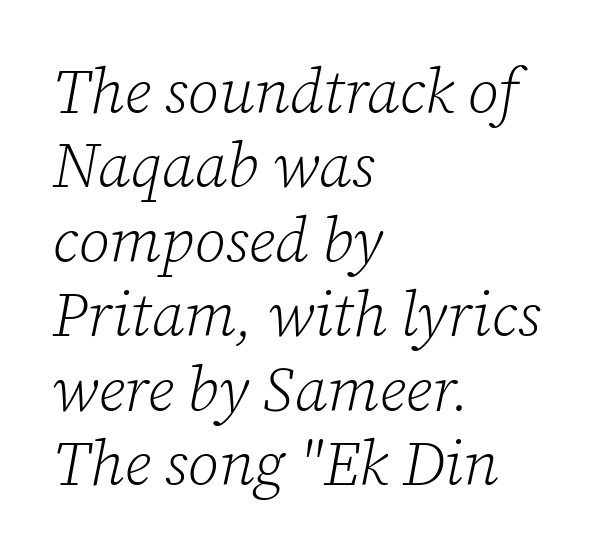
No letter is thick-stroked: the sample isn't bold. The face used here is proportionally spaced, like ordinary book or web type. The text carries the slant typical of an italic or oblique font. Which margin do the lines hug? The left one — the right edge is uneven. The area under the type is left untouched.
